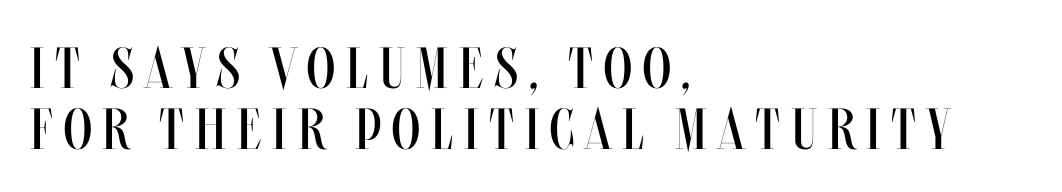
Q: Is the text bold? A: No.
Q: Is the text italic (slanted)? A: No, it is upright.
Q: Is the text underlined? A: No.
Q: How is the paragraph aligned? A: Left-aligned.
Q: Is the spacing between lines tight, normal or loose? A: Tight.
Q: Width (condensed, normal, or wide)? A: Condensed.
Q: Stroke contrast? A: Medium.
Q: x-height? A: Large.
Q: Monospaced? A: No.
